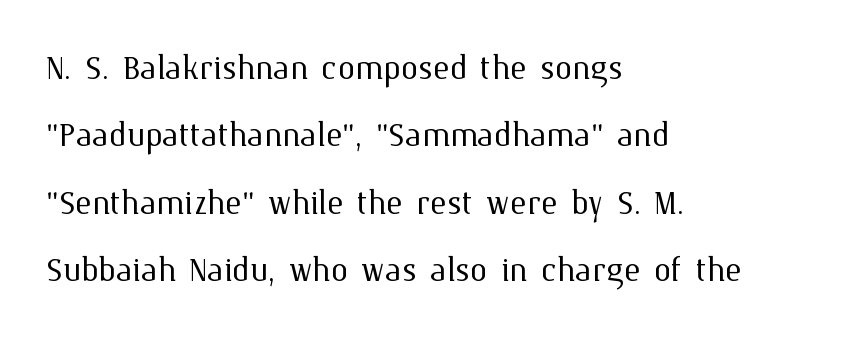
Style check: upright. Typeset ragged right — the left edge is the straight one. Spacing verdict: proportional, widths tailored to each character. Each new line begins a customary step beneath the previous one. Each row of text sits above clean, open space.
